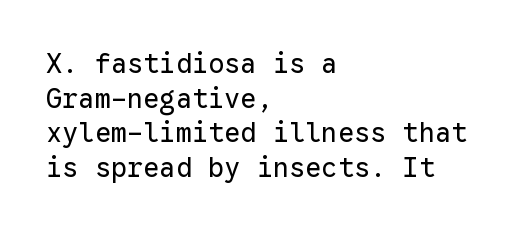
{"italic": "no", "bold": "no", "underline": "no", "align": "left", "line_spacing": "normal", "line_spacing_ratio": 1.28, "letter_spacing": "normal", "letter_spacing_em": 0.0, "glyph_px": 27}
